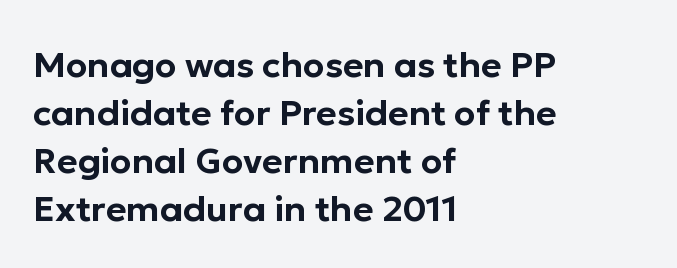
When letters stand straight like this, we call the style roman or upright. The leading is moderate, giving the passage an even texture. A typesetter would call this proportional, since set widths differ per character. Check where the strokes stop: nothing finishes them off — pure sans. The letterforms sit shoulder to shoulder at normal distance. The specimen omits any rule beneath the text block's lines.
